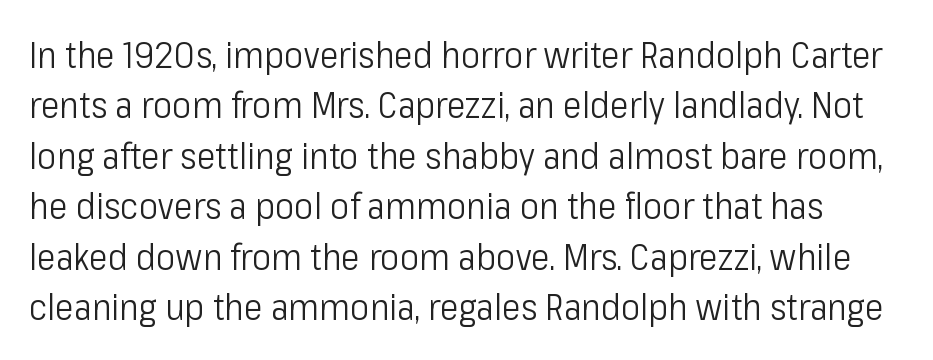
The image shows 36 px light, condensed sans-serif type, upright; set normal line spacing (1.4x), normal letter spacing, not underlined; low stroke contrast and a medium x-height.
